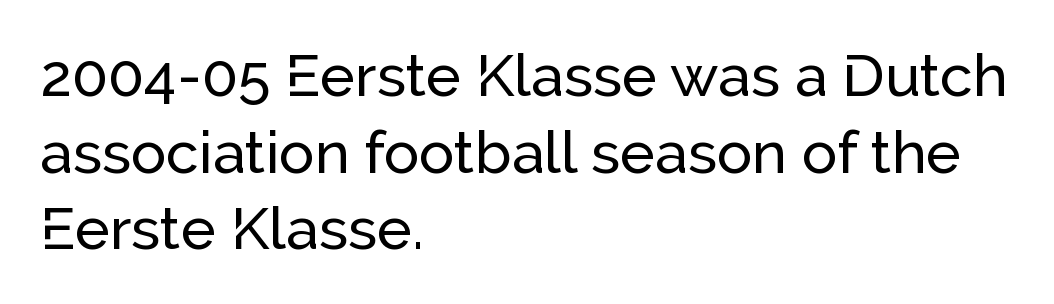
{"serif": "no", "italic": "no", "width": "normal", "stroke_contrast": "low", "x_height": "medium", "monospaced": "no", "underline": "no", "align": "left", "line_spacing": "normal", "line_spacing_ratio": 1.3, "letter_spacing": "normal", "letter_spacing_em": 0.0, "glyph_px": 59}
